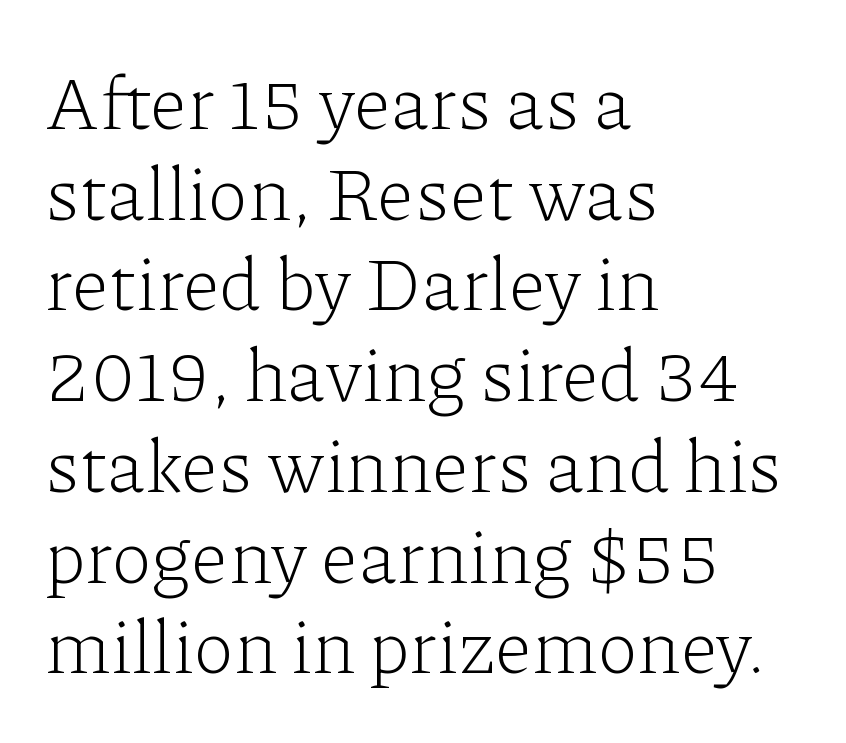
Q: Is the text bold? A: No.
Q: Is the text italic (slanted)? A: No, it is upright.
Q: Is the typeface a serif or a sans-serif typeface? A: Serif.
Q: Is the text underlined? A: No.
Q: How is the paragraph aligned? A: Left-aligned.
Q: Is the spacing between letters normal or unusually wide? A: Normal.
Q: Width (condensed, normal, or wide)? A: Normal.
Q: Stroke contrast? A: Low.
Q: x-height? A: Medium.
Q: Monospaced? A: No.
